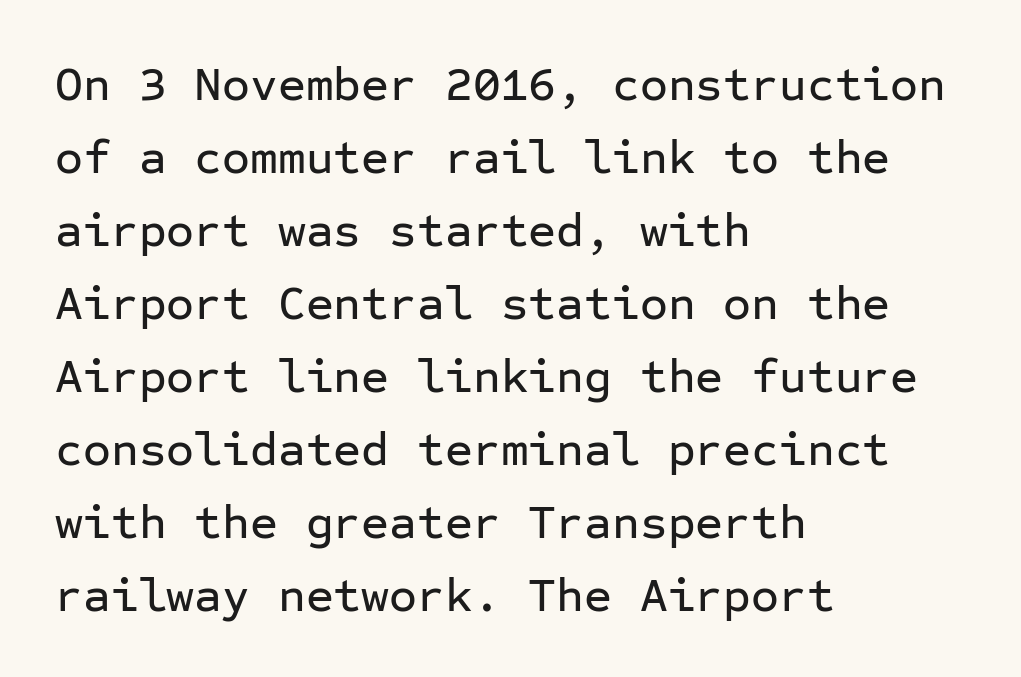
Q: Is the text italic (slanted)? A: No, it is upright.
Q: Is the typeface a serif or a sans-serif typeface? A: Sans-serif.
Q: Is the text underlined? A: No.
Q: How is the paragraph aligned? A: Left-aligned.
Q: Is the spacing between letters normal or unusually wide? A: Normal.
Q: Is the spacing between lines tight, normal or loose? A: Normal.
Q: Width (condensed, normal, or wide)? A: Normal.
Q: Stroke contrast? A: Low.
Q: x-height? A: Medium.
Q: Monospaced? A: Yes.
